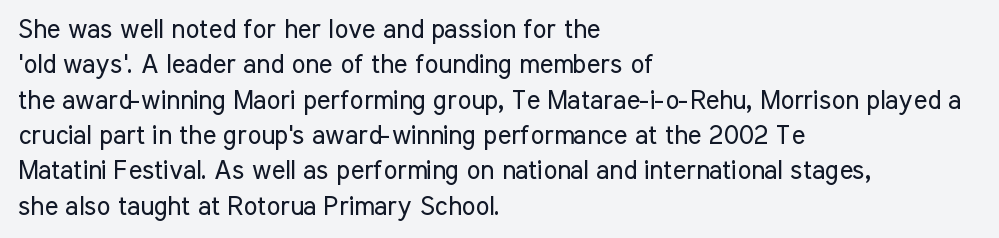
Q: Is the text bold? A: No.
Q: Is the text italic (slanted)? A: No, it is upright.
Q: Is the text underlined? A: No.
Q: How is the paragraph aligned? A: Left-aligned.
Q: Is the spacing between letters normal or unusually wide? A: Normal.
Q: Is the spacing between lines tight, normal or loose? A: Normal.
